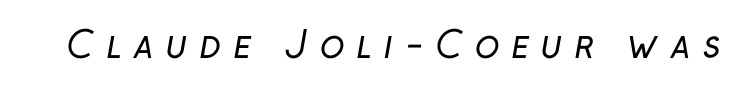
Q: Is the text bold? A: No.
Q: Is the typeface a serif or a sans-serif typeface? A: Sans-serif.
Q: Is the text underlined? A: No.
Q: Is the spacing between letters normal or unusually wide? A: Unusually wide.
Q: Width (condensed, normal, or wide)? A: Normal.
Q: Stroke contrast? A: Low.
Q: x-height? A: Medium.
Q: Monospaced? A: No.
